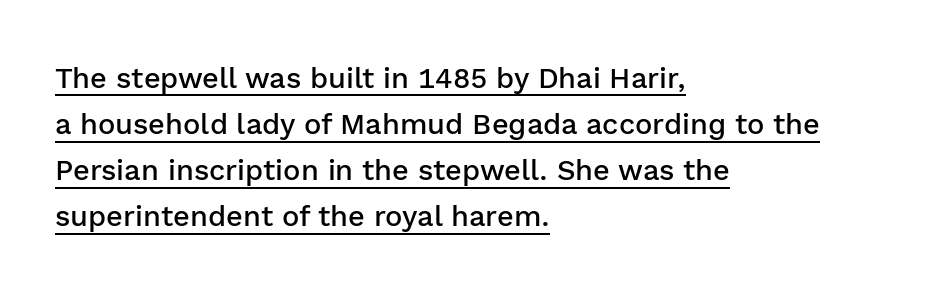
A semibold gives these letters moderate extra thickness, short of bold. Varying glyph widths throughout — classic text-font behaviour. Every row of glyphs begins at an identical x-position on the left. The letters stand straight up with perfectly vertical stems. This sample carries an underscore along the baseline area.
